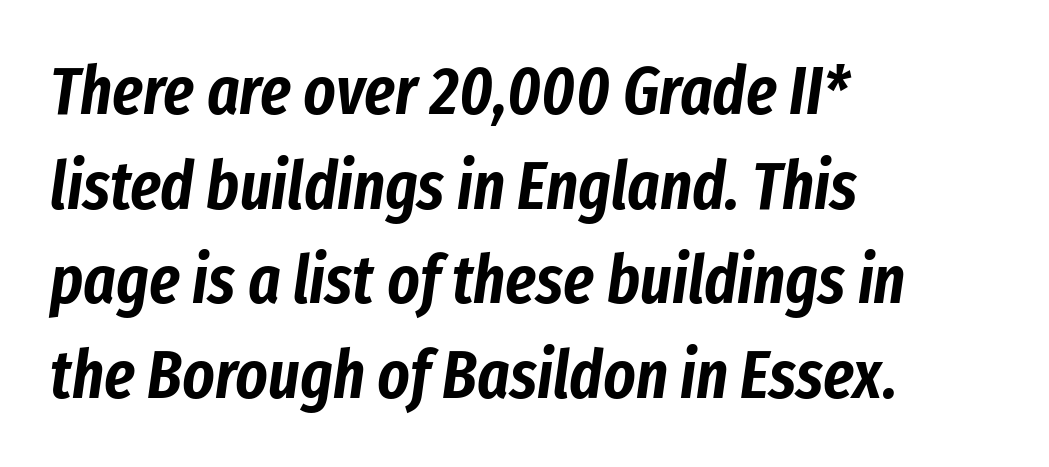
Q: Is the text italic (slanted)? A: Yes, it leans right by about 8 degrees.
Q: Is the text underlined? A: No.
Q: How is the paragraph aligned? A: Left-aligned.
Q: Is the spacing between letters normal or unusually wide? A: Normal.
Q: Is the spacing between lines tight, normal or loose? A: Normal.
Q: Width (condensed, normal, or wide)? A: Condensed.
Q: Stroke contrast? A: Low.
Q: x-height? A: Medium.
Q: Monospaced? A: No.
